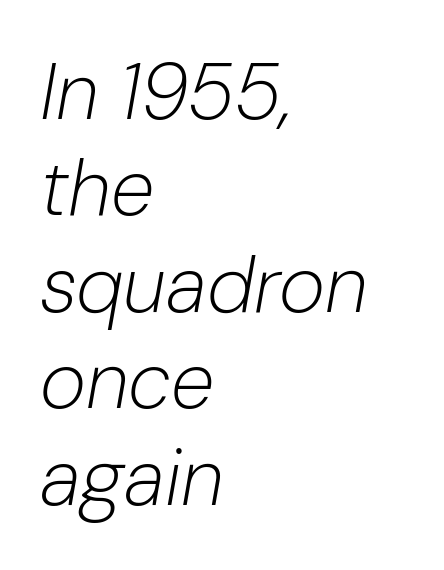
Stems here are at most as thick as an everyday book face. Observe the lean: these are italic letterforms. This sample uses plain, unmodified letter spacing. This rendering uses left alignment, leaving the right contour irregular.
